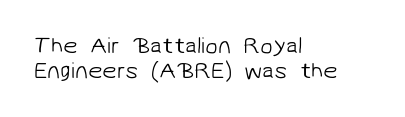
Is the block centered? No — it sits flush against the left margin. The gaps between neighbouring characters are ordinary and unremarkable. Descenders are the only things crossing below the line. Tightly led — the rows are bunched. A light-to-regular cut is what we see here.
